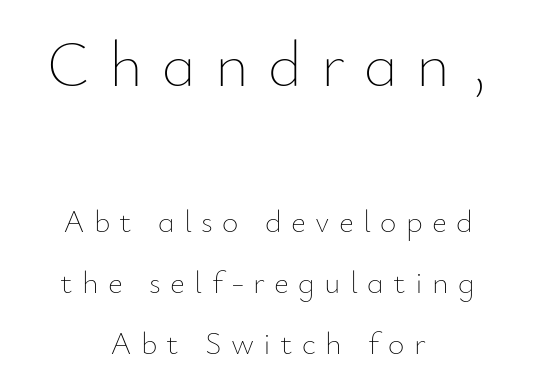
The image shows 65 px thin type, upright; set centered, loose line spacing (1.91x), unusually wide letter spacing (+0.29 em), not underlined; the first (top) block is 2.03x larger; low stroke contrast and a small x-height.
